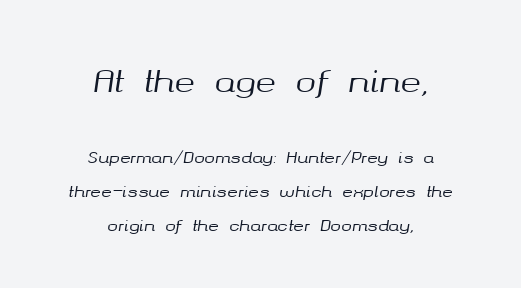
Q: Is the text italic (slanted)? A: Yes, it leans right by about 8 degrees.
Q: Is the text underlined? A: No.
Q: How is the paragraph aligned? A: Centered.
Q: Is the spacing between letters normal or unusually wide? A: Normal.
Q: Is the spacing between lines tight, normal or loose? A: Loose.
Q: Which block of text is set in a larger size, the first (top) or the second (bottom)? A: The first (top) one.
Q: Width (condensed, normal, or wide)? A: Normal.
Q: Stroke contrast? A: Medium.
Q: x-height? A: Medium.
Q: Monospaced? A: No.
